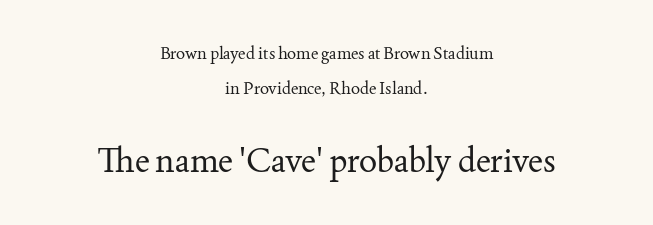
A centered setting, common on invitations and titles, is used for this passage. Stroke terminals: seriffed. Note the varied advance widths — an 'i' is clearly narrower than an 'm'. Baseline-to-baseline distance is far greater than the letter height. Words float on clear page, feet unadorned. The following chunk of copy outweighs the initial chunk in type size.
